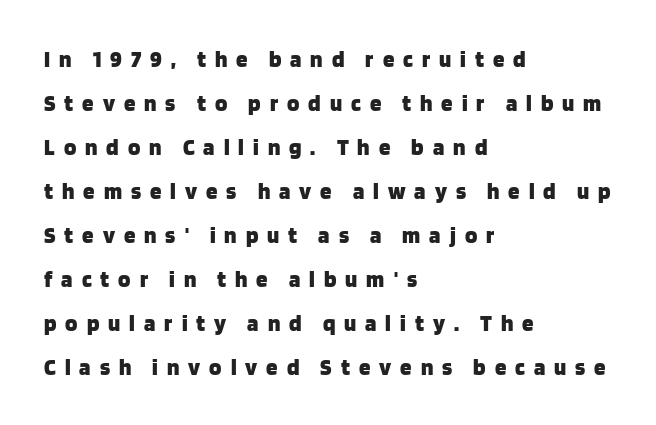
Any mark beneath the type? The region is blank. Nope, not italic — everything's standing straight. Summary of weight: heavy, a full bold. Horizontally, the lines are justified to the leading edge only. Regarding leading, the lines here are spaced well apart.
